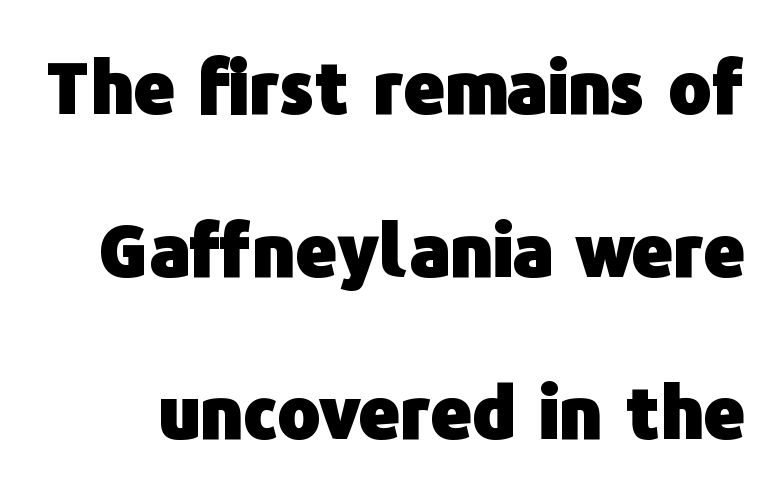
{"serif": "no", "italic": "no", "bold": "yes", "weight": "heavy", "width": "normal", "stroke_contrast": "low", "x_height": "medium", "monospaced": "no", "underline": "no", "line_spacing": "loose", "line_spacing_ratio": 2.26, "letter_spacing": "normal", "letter_spacing_em": 0.0, "glyph_px": 72}
